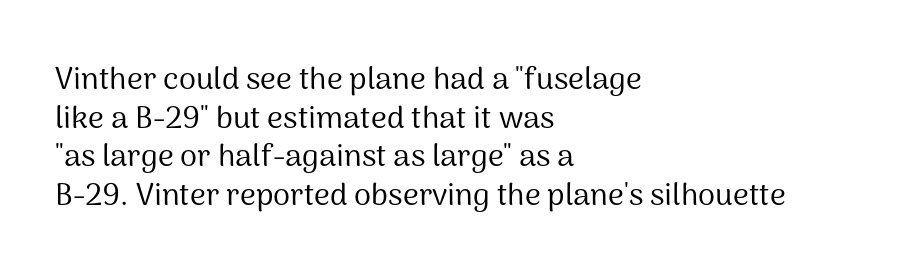
The image shows 31 px regular-weight sans-serif type, upright; set left-aligned, normal line spacing (1.25x), normal letter spacing, not underlined; medium stroke contrast and a medium x-height.
